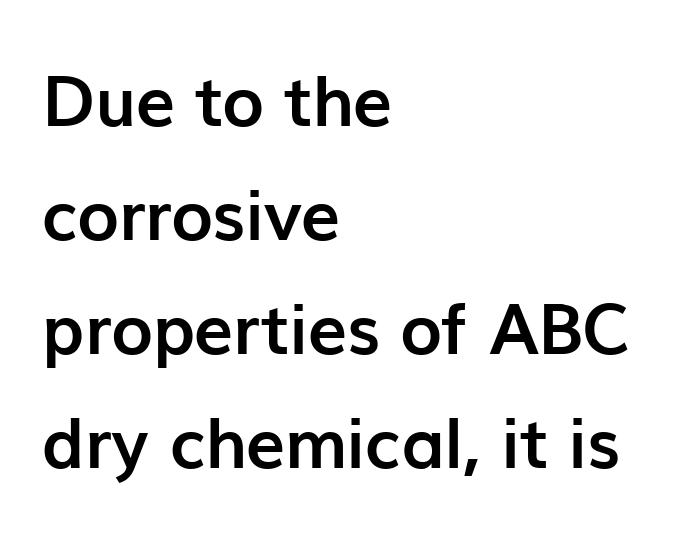
Q: Is the text bold? A: Yes.
Q: Is the text italic (slanted)? A: No, it is upright.
Q: Is the typeface a serif or a sans-serif typeface? A: Sans-serif.
Q: Is the text underlined? A: No.
Q: How is the paragraph aligned? A: Left-aligned.
Q: Is the spacing between letters normal or unusually wide? A: Normal.
Q: Is the spacing between lines tight, normal or loose? A: Normal.
Q: Width (condensed, normal, or wide)? A: Normal.
Q: Stroke contrast? A: Low.
Q: x-height? A: Medium.
Q: Monospaced? A: No.
